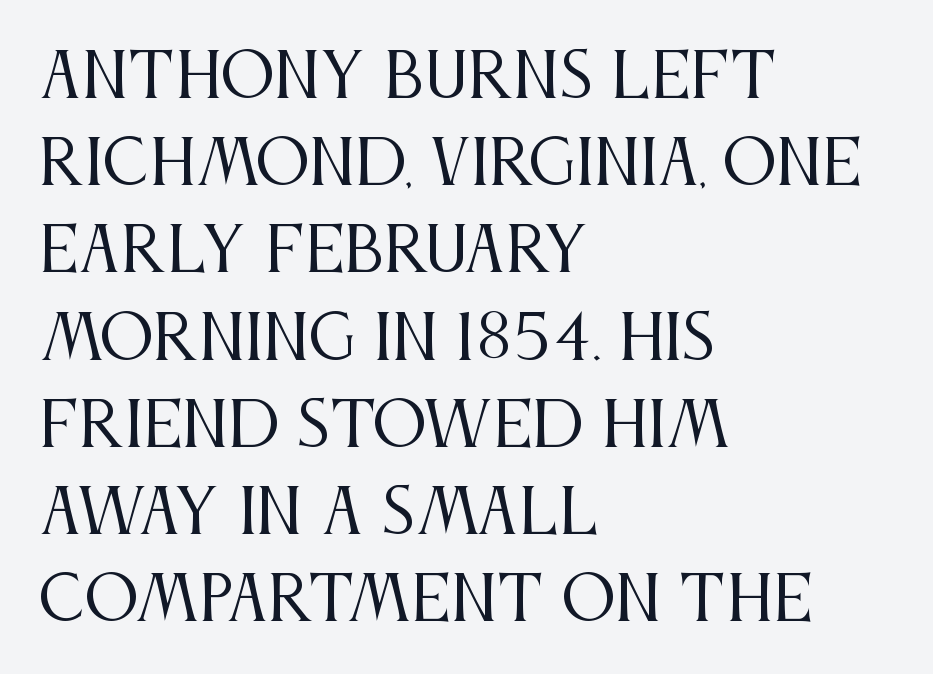
The image shows 61 px regular-weight, condensed serif type, upright; set left-aligned, normal line spacing (1.43x), normal letter spacing, not underlined; medium stroke contrast and a large x-height.
